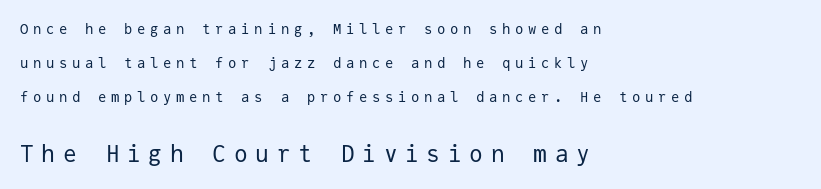
The image shows 23 px text type, upright; set left-aligned, loose line spacing (2.43x), unusually wide letter spacing (+0.33 em), not underlined; the second (bottom) block is 1.64x larger.
